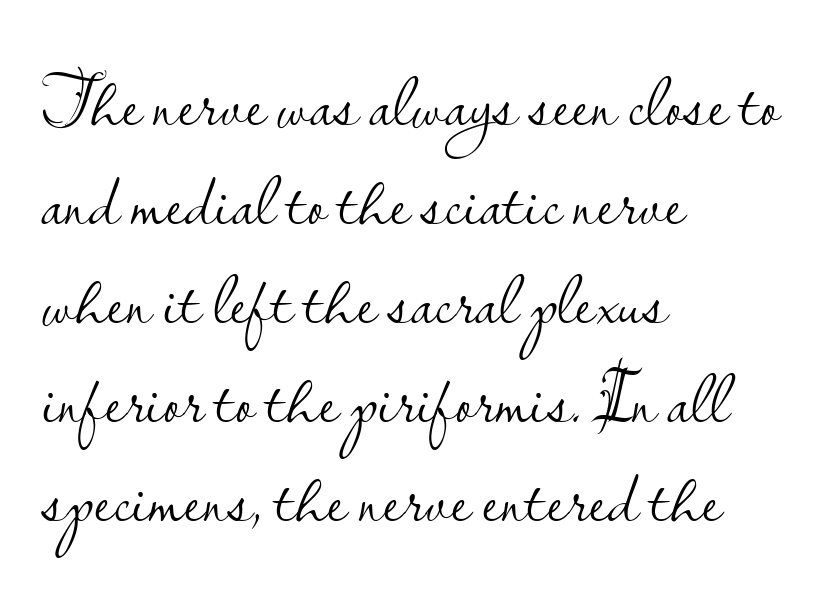
Q: Is the text bold? A: No.
Q: Is the text italic (slanted)? A: Yes.
Q: Is the typeface a serif or a sans-serif typeface? A: Sans-serif.
Q: Is the text underlined? A: No.
Q: How is the paragraph aligned? A: Left-aligned.
Q: Is the spacing between letters normal or unusually wide? A: Normal.
Q: Is the spacing between lines tight, normal or loose? A: Normal.
Q: Width (condensed, normal, or wide)? A: Normal.
Q: Stroke contrast? A: Low.
Q: x-height? A: Small.
Q: Monospaced? A: No.
